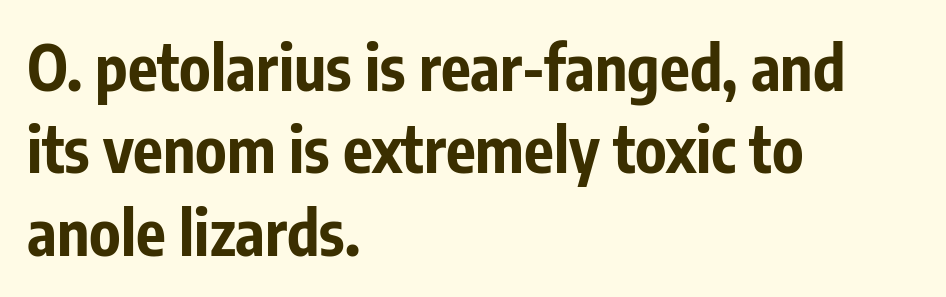
The image shows 62 px bold, condensed sans-serif type, upright; set left-aligned, normal line spacing (1.33x), normal letter spacing, not underlined; low stroke contrast and a medium x-height.
